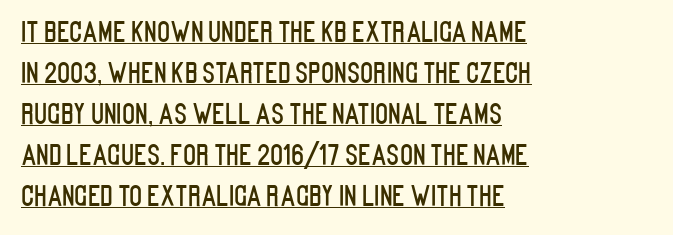
{"italic": "no", "underline": "yes", "align": "left", "line_spacing": "normal", "line_spacing_ratio": 1.52, "letter_spacing": "normal", "letter_spacing_em": 0.0, "glyph_px": 27}
